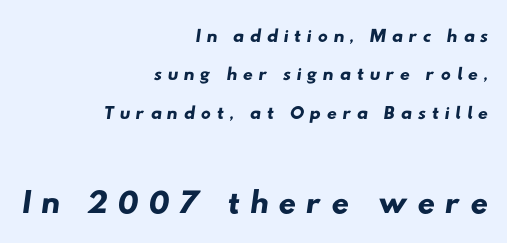
The image shows 49 px wide sans-serif type; set right-aligned, normal line spacing (1.37x), not underlined; the second (bottom) block is 1.75x larger; low stroke contrast and a small x-height.
